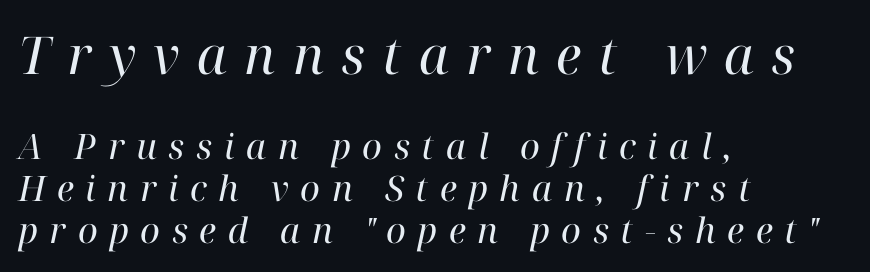
The image shows 52 px regular-weight serif type, italic (leaning right); set left-aligned, line spacing 1.19x, unusually wide letter spacing (+0.33 em), not underlined; the first (top) block is 1.49x larger; high stroke contrast and a medium x-height.
